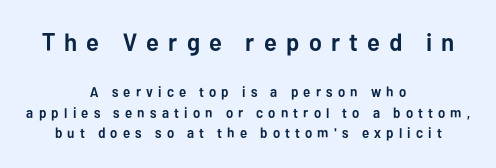
Compare the two chunks: the upper has the greater cap height. Notice how thick the strokes are: this is what a full bold looks like. Does extra space separate the letters? Yes, quite a lot of it. Alignment: centered.
